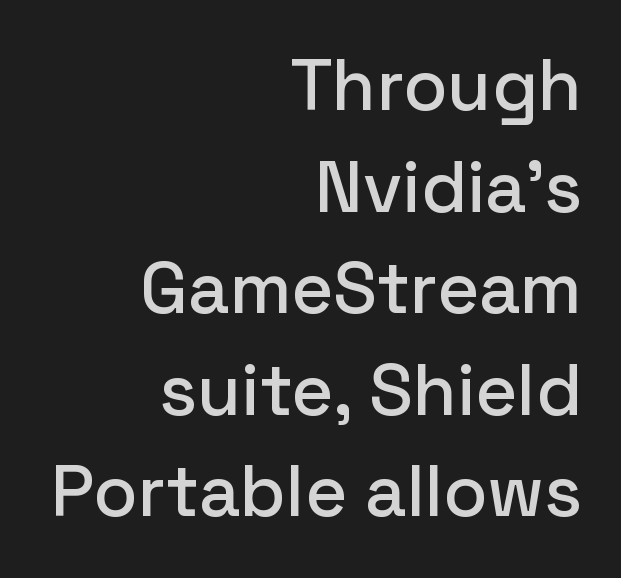
Q: Is the text italic (slanted)? A: No, it is upright.
Q: Is the typeface a serif or a sans-serif typeface? A: Sans-serif.
Q: Is the text underlined? A: No.
Q: How is the paragraph aligned? A: Right-aligned.
Q: Is the spacing between letters normal or unusually wide? A: Normal.
Q: Is the spacing between lines tight, normal or loose? A: Normal.
Q: Width (condensed, normal, or wide)? A: Normal.
Q: Stroke contrast? A: Low.
Q: x-height? A: Medium.
Q: Monospaced? A: No.
